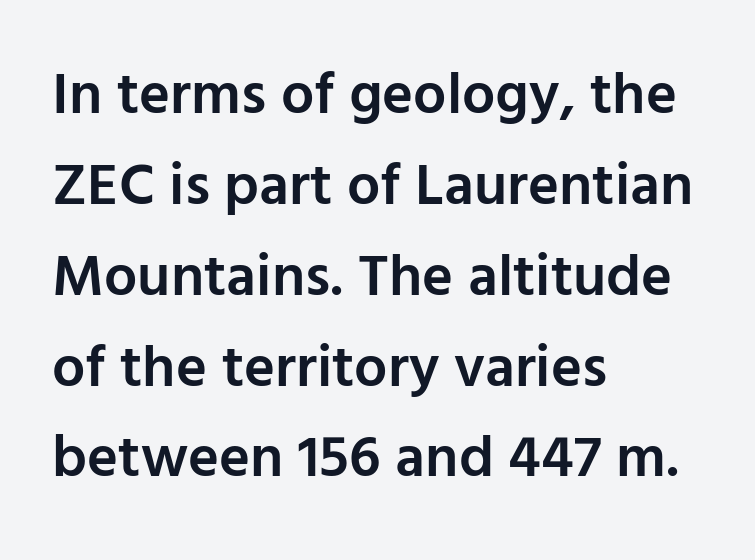
{"serif": "no", "italic": "no", "bold": "semi", "weight": "semibold", "width": "normal", "stroke_contrast": "low", "x_height": "medium", "monospaced": "no", "underline": "no", "align": "left", "line_spacing": "normal", "line_spacing_ratio": 1.54, "letter_spacing": "normal", "letter_spacing_em": 0.0, "glyph_px": 59}
